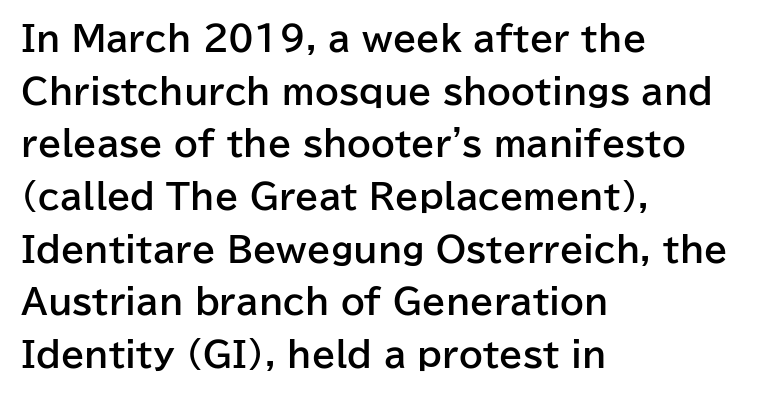
Q: Is the text bold? A: Yes.
Q: Is the text italic (slanted)? A: No, it is upright.
Q: Is the typeface a serif or a sans-serif typeface? A: Sans-serif.
Q: Is the text underlined? A: No.
Q: How is the paragraph aligned? A: Left-aligned.
Q: Is the spacing between letters normal or unusually wide? A: Normal.
Q: Is the spacing between lines tight, normal or loose? A: Normal.
Q: Width (condensed, normal, or wide)? A: Normal.
Q: Stroke contrast? A: Low.
Q: x-height? A: Medium.
Q: Monospaced? A: No.
